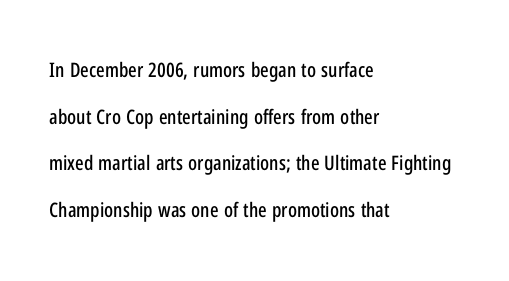
{"italic": "no", "underline": "no", "align": "left", "line_spacing": "loose", "line_spacing_ratio": 2.33, "letter_spacing": "normal", "letter_spacing_em": 0.0, "glyph_px": 20}
